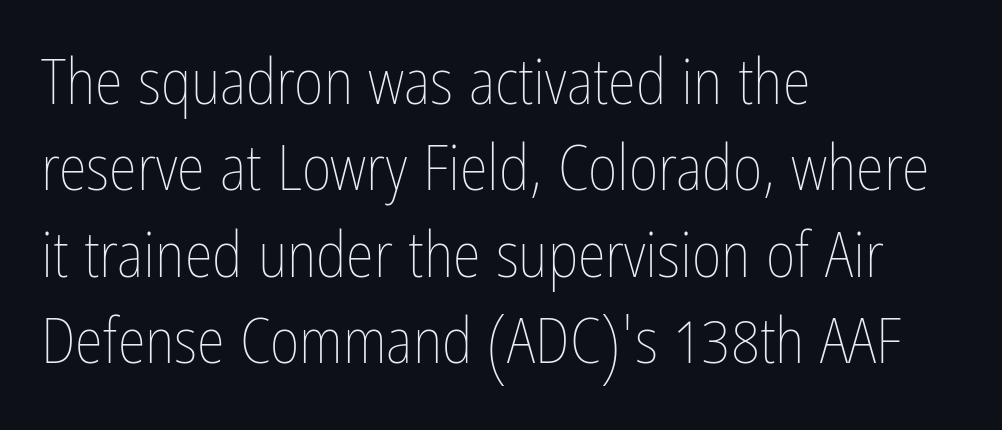
{"italic": "no", "bold": "no", "weight": "thin", "width": "condensed", "stroke_contrast": "low", "x_height": "medium", "monospaced": "no", "underline": "no", "align": "left", "line_spacing": "normal", "line_spacing_ratio": 1.35, "letter_spacing": "normal", "letter_spacing_em": 0.0, "glyph_px": 64}
